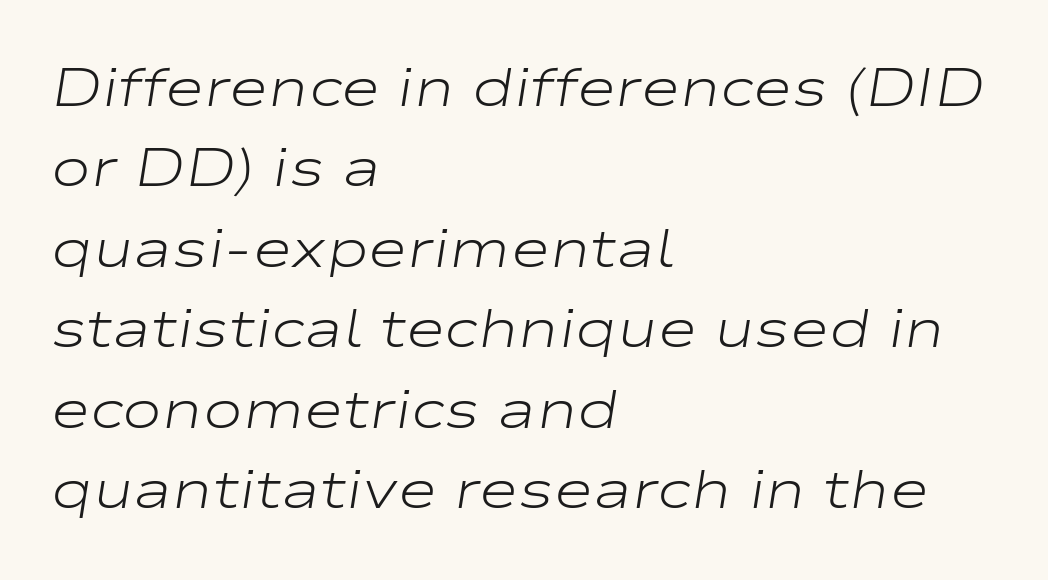
Q: Is the text bold? A: No.
Q: Is the text italic (slanted)? A: Yes, it leans right by about 9 degrees.
Q: Is the text underlined? A: No.
Q: How is the paragraph aligned? A: Left-aligned.
Q: Is the spacing between letters normal or unusually wide? A: Normal.
Q: Is the spacing between lines tight, normal or loose? A: Normal.
Q: Width (condensed, normal, or wide)? A: Wide.
Q: Stroke contrast? A: Low.
Q: x-height? A: Medium.
Q: Monospaced? A: No.
